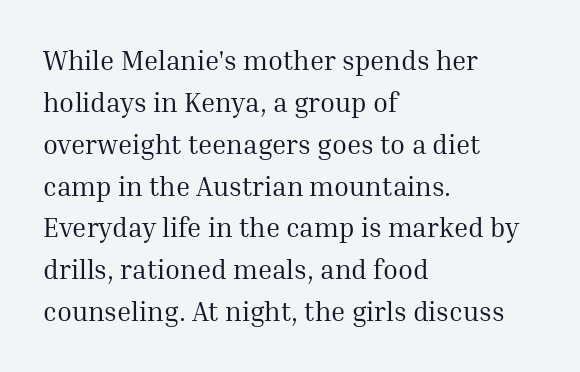
Anything drawn beneath the words? Only blank space. Each word holds together tightly as a unit, with standard inter-letter gaps. Each stroke keeps to a modest, everyday thickness or less. Normally led — the rows are evenly, conventionally spaced. In CSS terms this would be text-align: left. Does the lettering tilt? It doesn't — this is upright.
